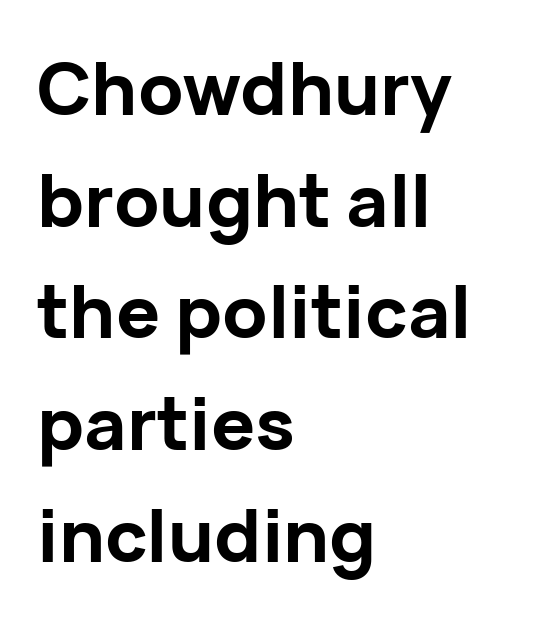
The image shows 73 px bold sans-serif type, upright; set left-aligned, normal line spacing (1.53x), normal letter spacing, not underlined; low stroke contrast and a medium x-height.
